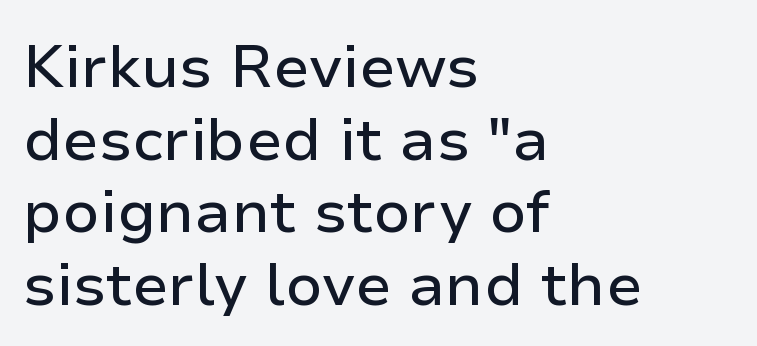
The image shows 60 px sans-serif type, upright; set left-aligned, line spacing 1.21x, normal letter spacing, not underlined; low stroke contrast and a medium x-height.
